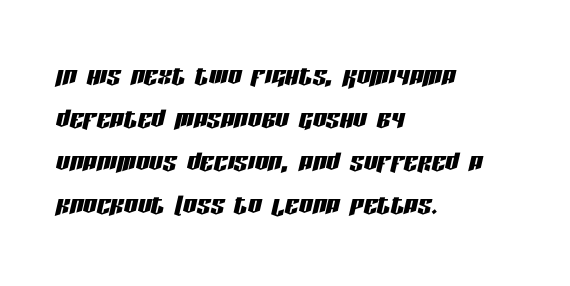
Horizontal bands of white between lines are of average thickness. The rendering uses natural spacing where letterforms have individual widths. The glyphs are unaccompanied by any horizontal stroke below them. Emphasis-style slanted type is in use.
